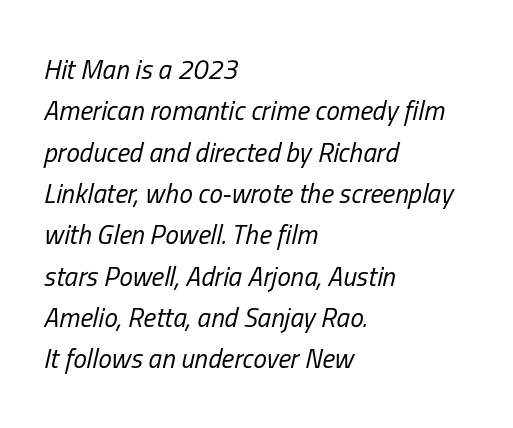
Q: Is the text bold? A: No.
Q: Is the text italic (slanted)? A: Yes, it leans right by about 13 degrees.
Q: Is the text underlined? A: No.
Q: How is the paragraph aligned? A: Left-aligned.
Q: Is the spacing between letters normal or unusually wide? A: Normal.
Q: Is the spacing between lines tight, normal or loose? A: Normal.
